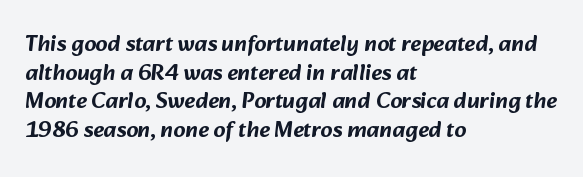
{"underline": "no", "align": "left", "line_spacing": "normal", "line_spacing_ratio": 1.25, "letter_spacing": "normal", "letter_spacing_em": 0.0, "glyph_px": 23}
